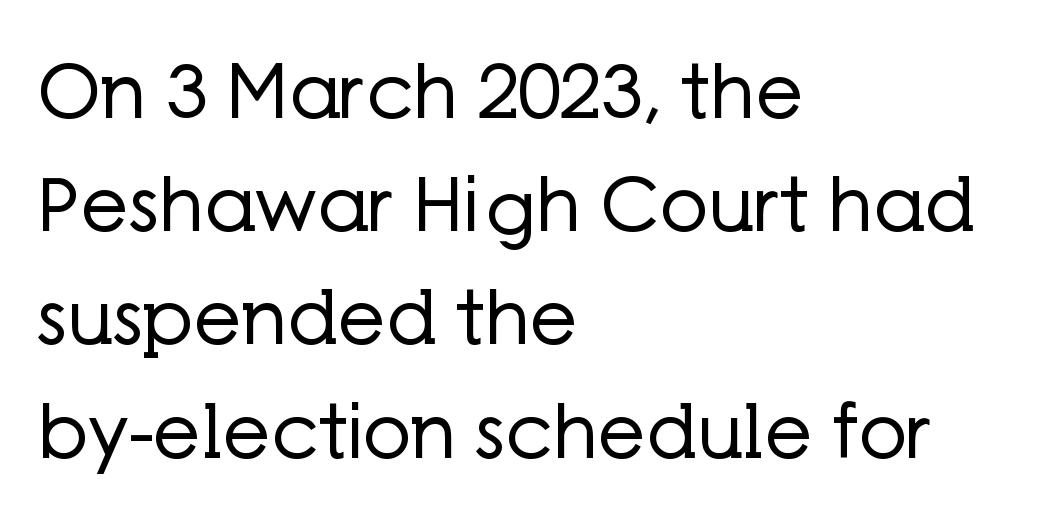
The image shows 75 px regular-weight sans-serif type, upright; set left-aligned, normal line spacing (1.51x), normal letter spacing, not underlined; low stroke contrast and a medium x-height.
